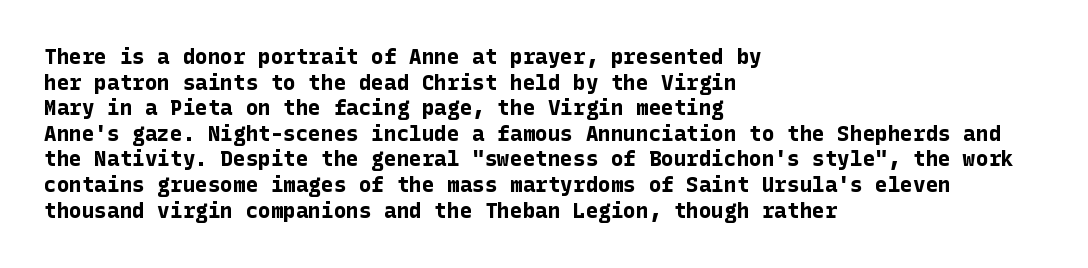
{"italic": "no", "bold": "yes", "underline": "no", "align": "left", "line_spacing_ratio": 1.22, "letter_spacing": "normal", "letter_spacing_em": 0.0, "glyph_px": 21}
